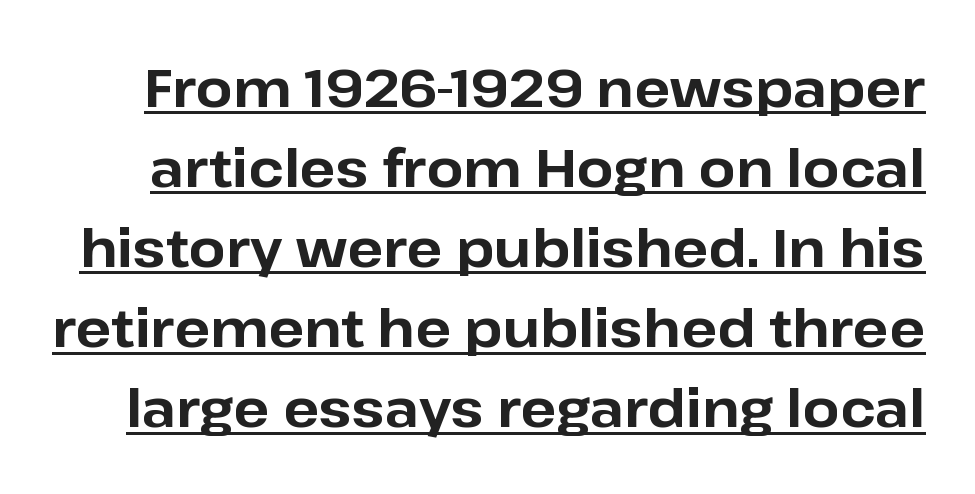
The image shows 53 px bold sans-serif type, upright; set normal line spacing (1.51x), normal letter spacing, underlined; low stroke contrast and a medium x-height.
